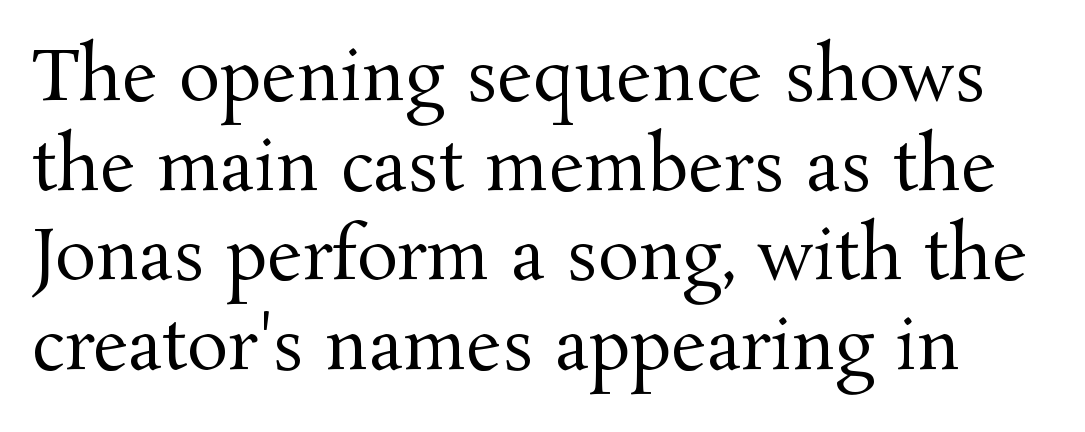
Think standard paragraph weight, or any step lighter than that. The vertical gap from one line to the next is medium. Italic: no, the glyphs are upright roman. Any mark beneath the type? The region is blank. Note the varied advance widths — an 'i' is clearly narrower than an 'm'. Between one letter and the next there's only the usual sliver of space.
